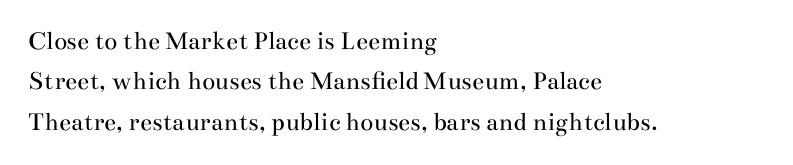
{"italic": "no", "bold": "no", "underline": "no", "align": "left", "line_spacing": "normal", "line_spacing_ratio": 1.5, "letter_spacing": "normal", "letter_spacing_em": 0.0, "glyph_px": 27}
